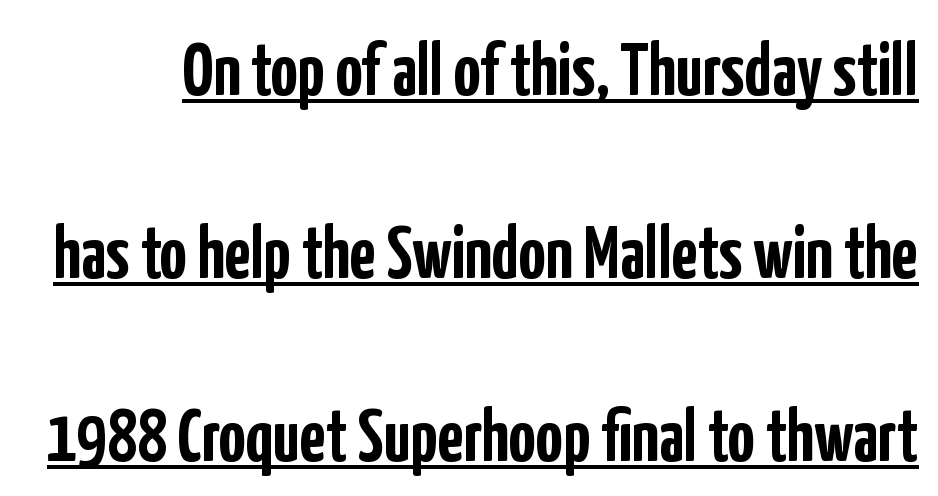
The image shows 75 px semibold, condensed sans-serif type, upright; set loose line spacing (2.44x), normal letter spacing, underlined; low stroke contrast and a medium x-height.
